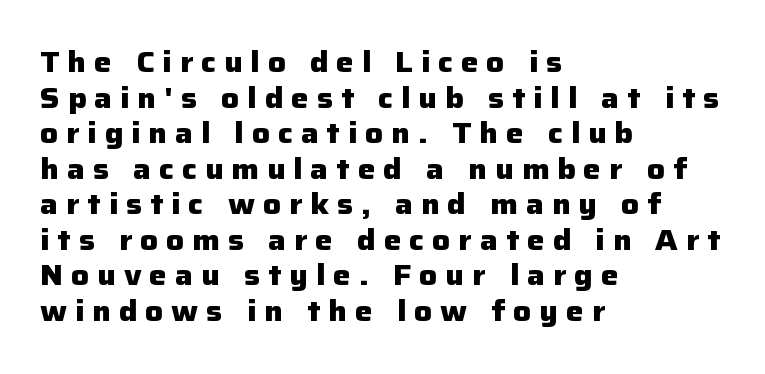
The image shows 28 px heavy sans-serif type, upright; set left-aligned, normal line spacing (1.27x), unusually wide letter spacing (+0.28 em), not underlined; low stroke contrast and a medium x-height.
